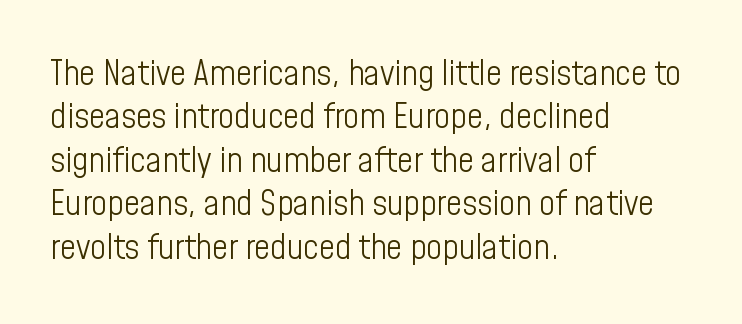
The image shows 35 px light, condensed sans-serif type, upright; set left-aligned, line spacing 1.24x, normal letter spacing, not underlined; low stroke contrast and a medium x-height.
